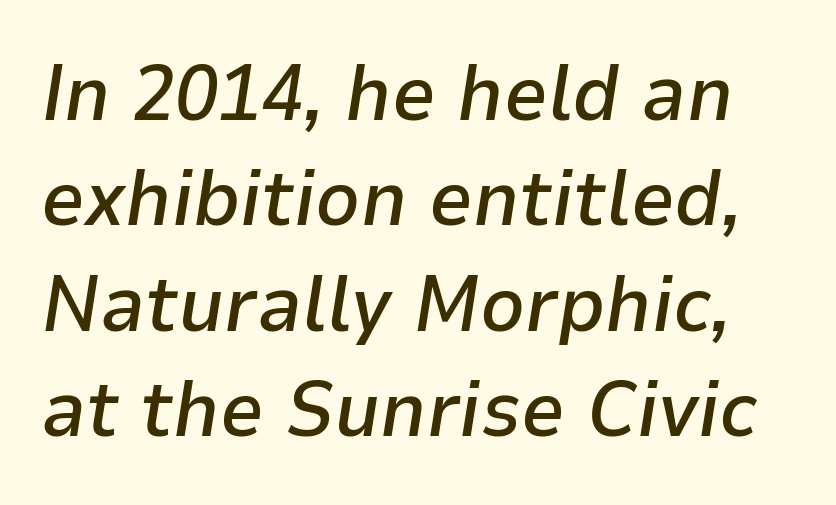
The image shows 78 px semibold type, italic (leaning right); set normal line spacing (1.35x), normal letter spacing, not underlined; low stroke contrast and a medium x-height.
